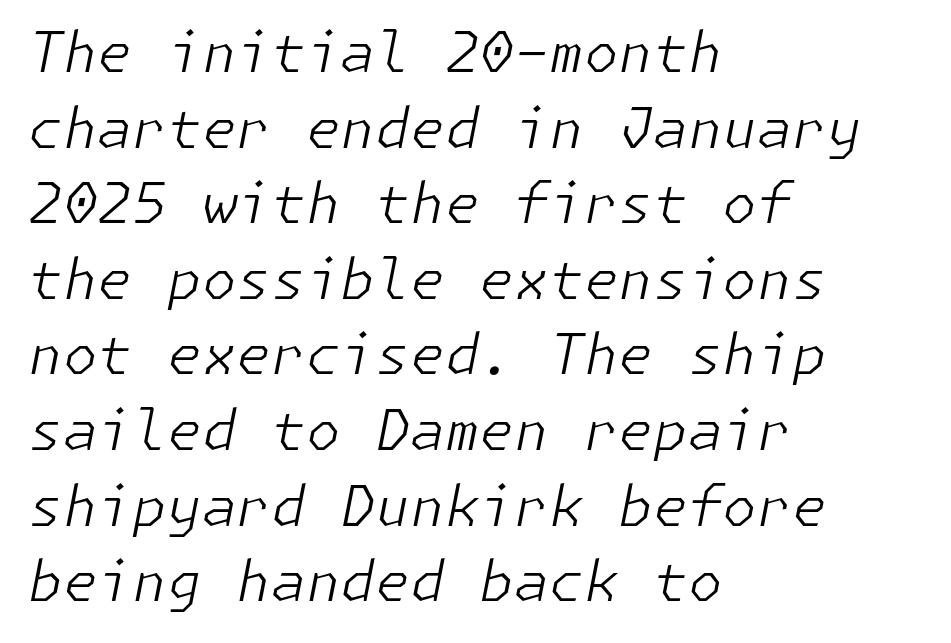
The image shows 56 px light type, italic (leaning right); set left-aligned, normal line spacing (1.35x), normal letter spacing, not underlined; low stroke contrast and a medium x-height.
